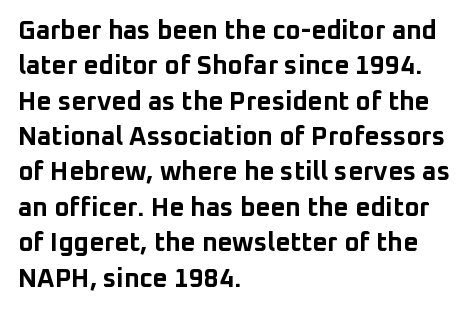
{"italic": "no", "bold": "yes", "underline": "no", "align": "left", "line_spacing": "normal", "line_spacing_ratio": 1.36, "letter_spacing": "normal", "letter_spacing_em": 0.0, "glyph_px": 26}
